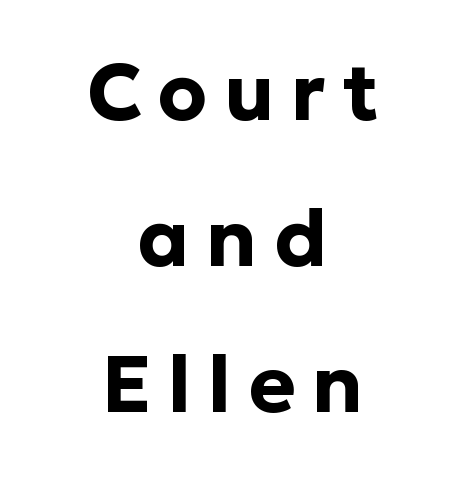
{"serif": "no", "italic": "no", "bold": "yes", "weight": "bold", "width": "normal", "stroke_contrast": "low", "x_height": "medium", "monospaced": "no", "underline": "no", "align": "center", "line_spacing_ratio": 1.85, "letter_spacing": "wide", "letter_spacing_em": 0.21, "glyph_px": 79}
